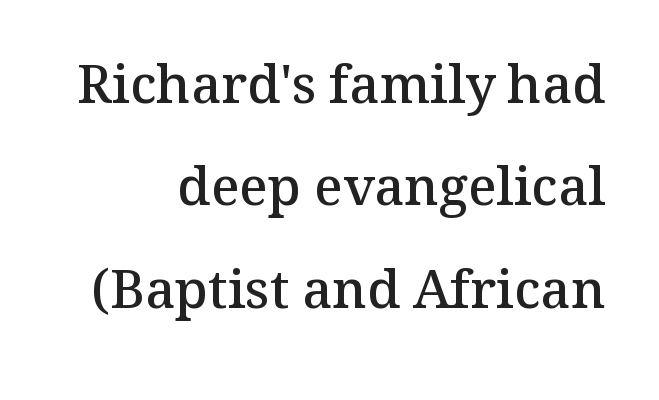
A student would call this right alignment; a typographer would say flush right, rag left. The type family on display is of the serif kind. These lines stand farther apart than default settings would place them. Here the designer chose a conventional face with non-uniform glyph widths. Does extra space separate the letters? No, they use regular spacing.
